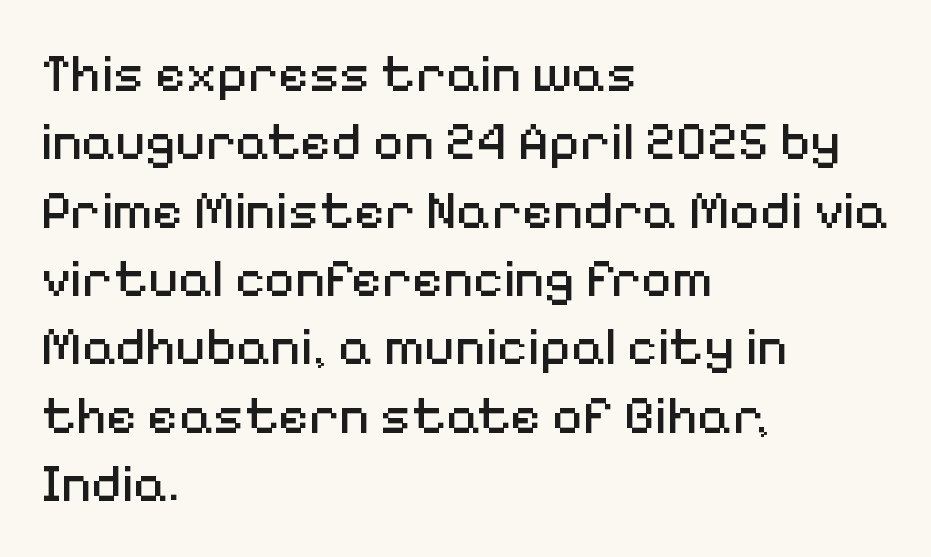
Q: Is the text bold? A: No.
Q: Is the text italic (slanted)? A: No, it is upright.
Q: Is the typeface a serif or a sans-serif typeface? A: Sans-serif.
Q: Is the text underlined? A: No.
Q: How is the paragraph aligned? A: Left-aligned.
Q: Is the spacing between letters normal or unusually wide? A: Normal.
Q: Is the spacing between lines tight, normal or loose? A: Normal.
Q: Width (condensed, normal, or wide)? A: Normal.
Q: Stroke contrast? A: Medium.
Q: x-height? A: Medium.
Q: Monospaced? A: No.
